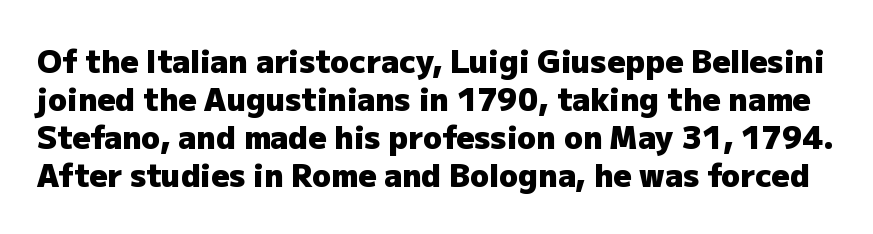
The passage shown has conventional tracking throughout. Just letters on the line, the space beneath them empty. Note the varied advance widths — an 'i' is clearly narrower than an 'm'. The letters stand upright; this is a roman face.
